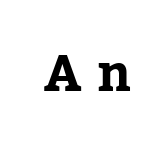
The image shows 50 px serif type, upright; set unusually wide letter spacing (+0.3 em), not underlined; low stroke contrast and a medium x-height.
